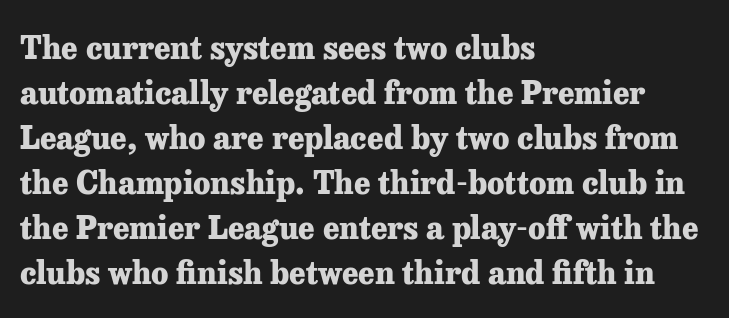
{"serif": "yes", "italic": "no", "bold": "yes", "weight": "heavy", "width": "normal", "stroke_contrast": "low", "x_height": "medium", "monospaced": "no", "underline": "no", "align": "left", "line_spacing": "normal", "line_spacing_ratio": 1.45, "letter_spacing": "normal", "letter_spacing_em": 0.0, "glyph_px": 31}
